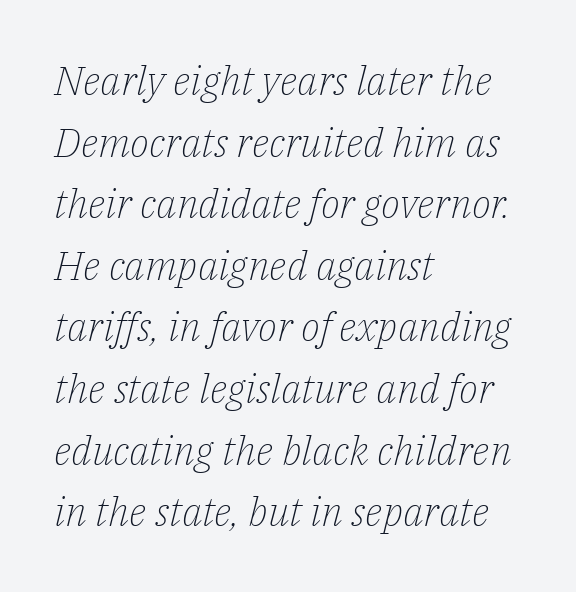
Q: Is the text bold? A: No.
Q: Is the text italic (slanted)? A: Yes, it leans right by about 14 degrees.
Q: Is the typeface a serif or a sans-serif typeface? A: Serif.
Q: Is the text underlined? A: No.
Q: How is the paragraph aligned? A: Left-aligned.
Q: Is the spacing between letters normal or unusually wide? A: Normal.
Q: Is the spacing between lines tight, normal or loose? A: Normal.
Q: Width (condensed, normal, or wide)? A: Normal.
Q: Stroke contrast? A: Low.
Q: x-height? A: Medium.
Q: Monospaced? A: No.
